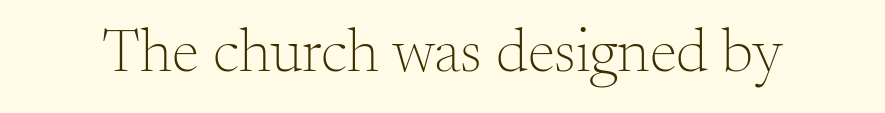
The image shows 62 px light serif type, upright; set normal letter spacing, not underlined; medium stroke contrast and a small x-height.
